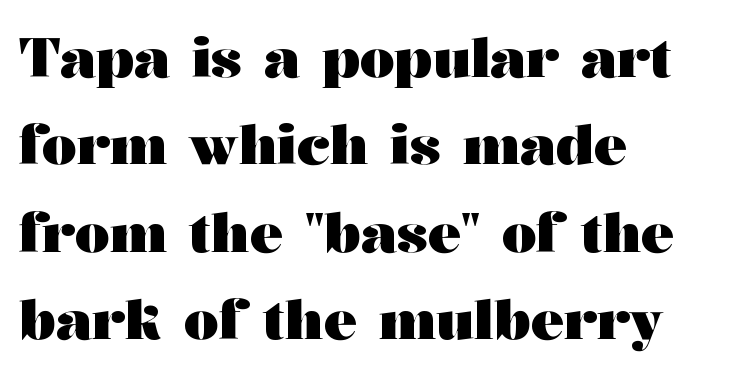
The image shows 55 px heavy, wide serif type, upright; set left-aligned, normal line spacing (1.59x), normal letter spacing, not underlined; medium stroke contrast and a medium x-height.
